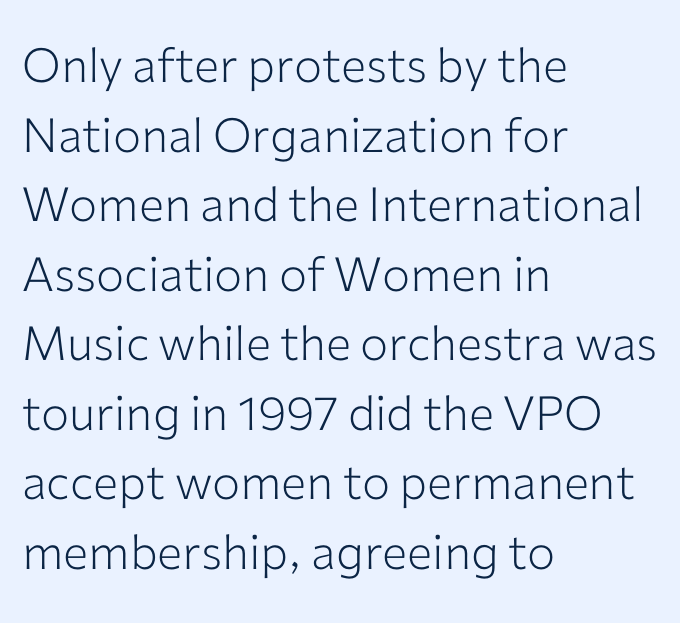
The image shows 47 px light sans-serif type, upright; set left-aligned, normal line spacing (1.48x), normal letter spacing, not underlined; low stroke contrast and a medium x-height.
